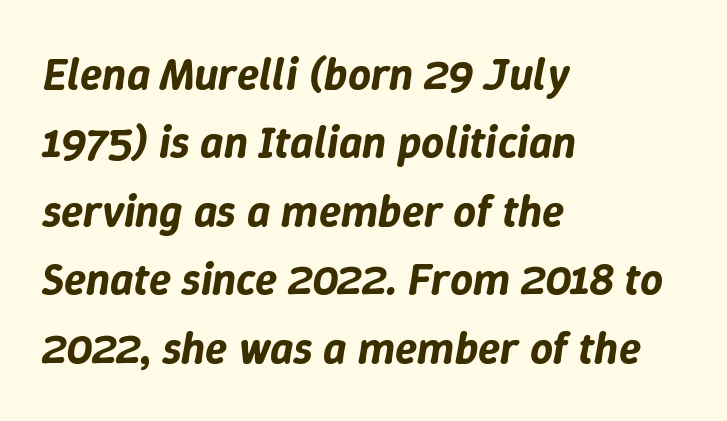
Q: Is the text italic (slanted)? A: Yes, it leans right by about 9 degrees.
Q: Is the text underlined? A: No.
Q: How is the paragraph aligned? A: Left-aligned.
Q: Is the spacing between letters normal or unusually wide? A: Normal.
Q: Is the spacing between lines tight, normal or loose? A: Normal.
Q: Width (condensed, normal, or wide)? A: Normal.
Q: Stroke contrast? A: Low.
Q: x-height? A: Medium.
Q: Monospaced? A: No.
